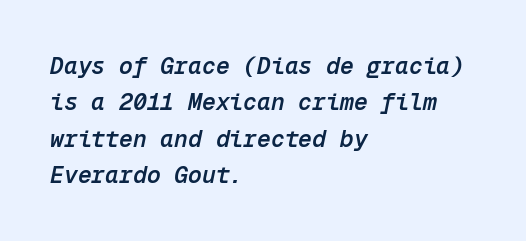
Q: Is the text bold? A: Semi-bold.
Q: Is the text italic (slanted)? A: Yes, it leans right by about 12 degrees.
Q: Is the text underlined? A: No.
Q: How is the paragraph aligned? A: Left-aligned.
Q: Is the spacing between letters normal or unusually wide? A: Normal.
Q: Is the spacing between lines tight, normal or loose? A: Normal.
